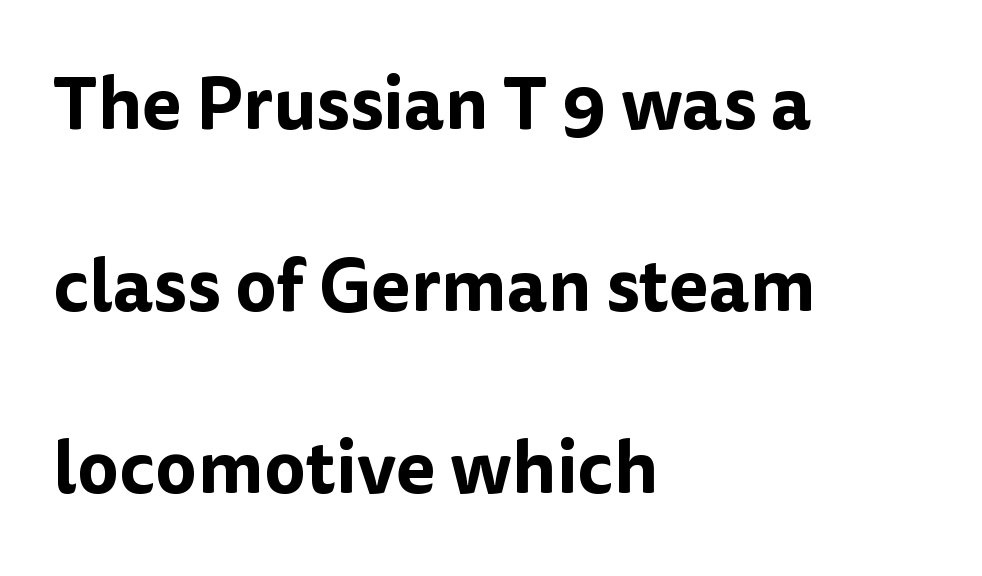
The paragraph has a hard left edge and a soft right edge. Inter-character spacing is left at the font's built-in metrics. This block would shrink considerably if given ordinary leading; it's expanded now. Is there any slant? The stems are plumb.
